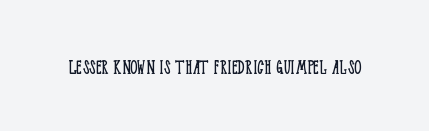
The space directly below the letters is spotless. Quick note: not italic, upright. The line texture is even and compact thanks to regular tracking. These glyphs show unthickened strokes, regular width or finer.
